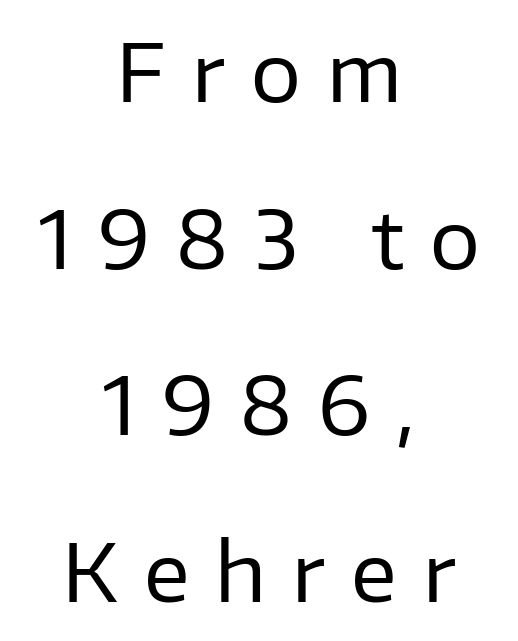
{"serif": "no", "italic": "no", "bold": "no", "weight": "regular", "width": "normal", "stroke_contrast": "low", "x_height": "medium", "monospaced": "no", "underline": "no", "align": "center", "line_spacing": "loose", "line_spacing_ratio": 2.11, "letter_spacing": "wide", "letter_spacing_em": 0.33, "glyph_px": 79}
